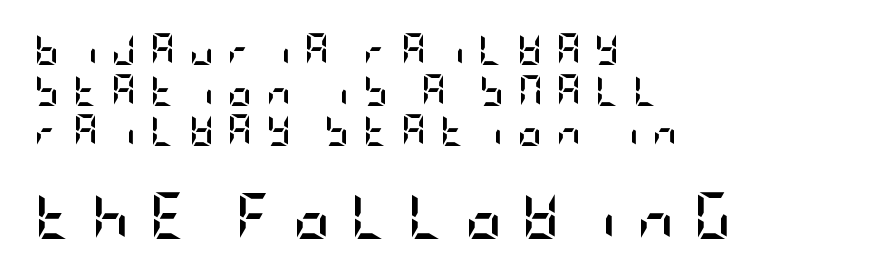
Q: Is the text bold? A: Yes.
Q: Is the text italic (slanted)? A: No, it is upright.
Q: Is the typeface a serif or a sans-serif typeface? A: Sans-serif.
Q: Is the text underlined? A: No.
Q: How is the paragraph aligned? A: Left-aligned.
Q: Is the spacing between letters normal or unusually wide? A: Unusually wide.
Q: Is the spacing between lines tight, normal or loose? A: Normal.
Q: Which block of text is set in a larger size, the first (top) or the second (bottom)? A: The second (bottom) one.
Q: Width (condensed, normal, or wide)? A: Condensed.
Q: Stroke contrast? A: Low.
Q: x-height? A: Large.
